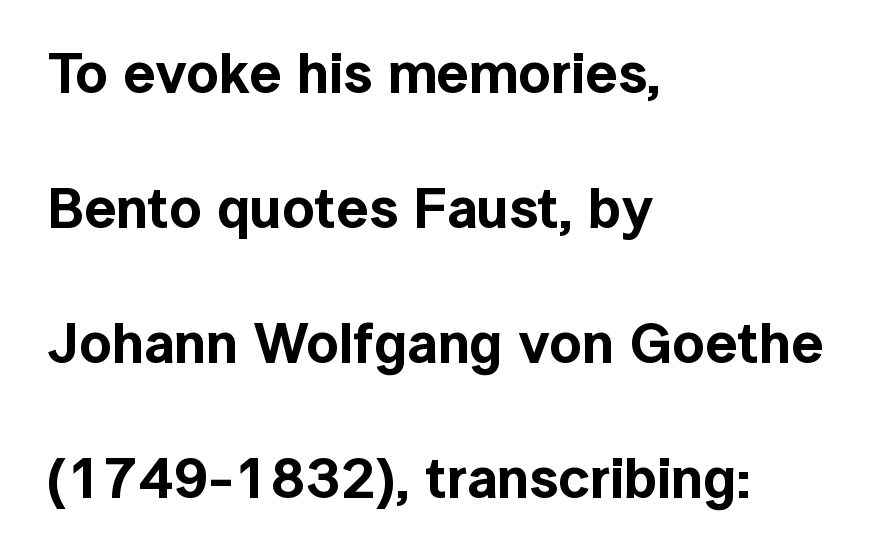
Q: Is the text italic (slanted)? A: No, it is upright.
Q: Is the typeface a serif or a sans-serif typeface? A: Sans-serif.
Q: Is the text underlined? A: No.
Q: How is the paragraph aligned? A: Left-aligned.
Q: Is the spacing between letters normal or unusually wide? A: Normal.
Q: Is the spacing between lines tight, normal or loose? A: Loose.
Q: Width (condensed, normal, or wide)? A: Normal.
Q: x-height? A: Medium.
Q: Monospaced? A: No.
